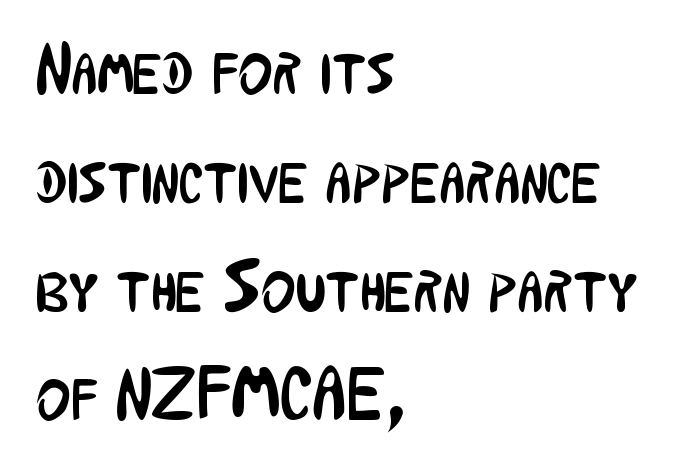
Serifs: no, the terminals of the letterforms are clean. Rendered with straight, roman letterforms. Stems and bowls with no extra thickness — not bold. Descenders hang freely into open space.
